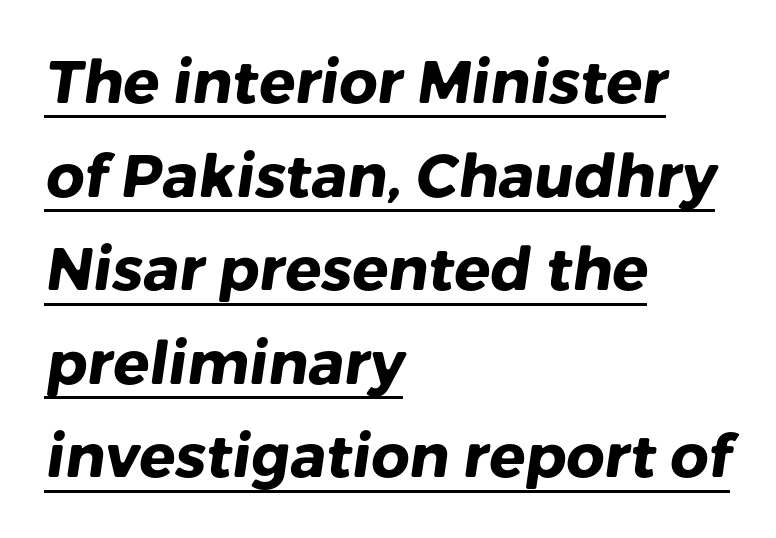
{"serif": "no", "bold": "yes", "weight": "heavy", "width": "normal", "stroke_contrast": "low", "x_height": "medium", "monospaced": "no", "underline": "yes", "align": "left", "line_spacing": "normal", "line_spacing_ratio": 1.56, "letter_spacing": "normal", "letter_spacing_em": 0.0, "glyph_px": 60}
